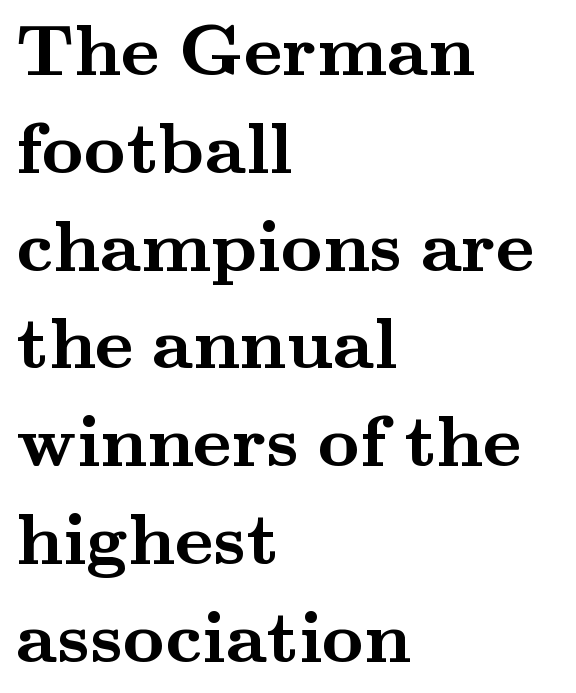
These lines are set flush left with a ragged right edge. I'd call this a serif setting — the letters wear small feet. This is roman type, the default non-slanted kind. Bold? Absolutely — the strokes are thick and heavy.
